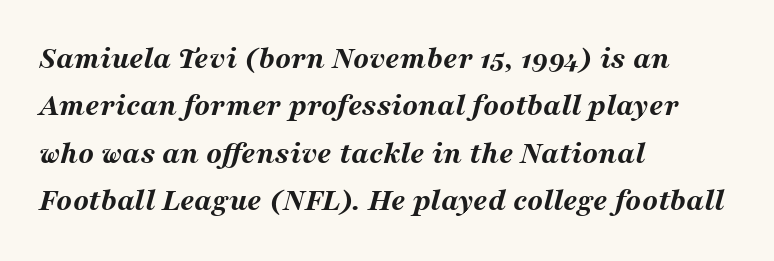
These lines are rendered in a variable-pitch font. Horizontal bands of white between lines are of average thickness. Would a proofreader flag this as italicized? Yes. Leftover space on each line is placed entirely after the last word.
